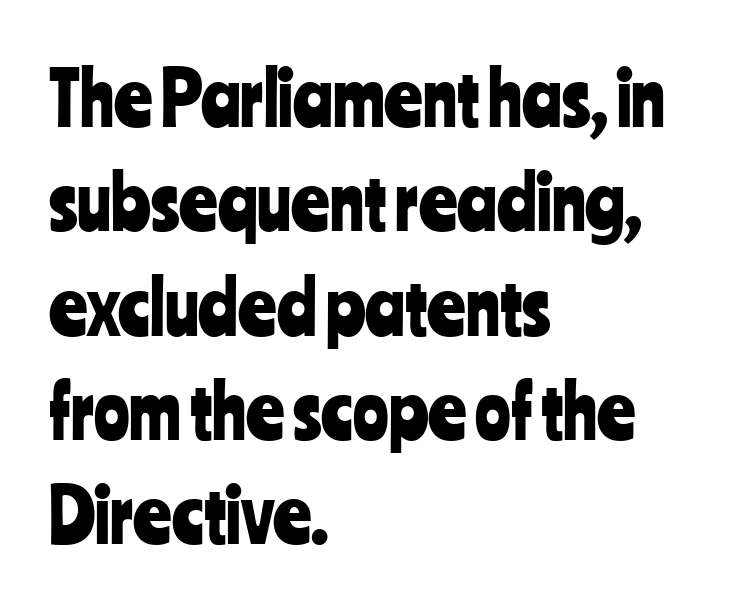
The image shows 74 px condensed sans-serif type, upright; set left-aligned, normal line spacing (1.41x), normal letter spacing, not underlined; low stroke contrast and a medium x-height.
